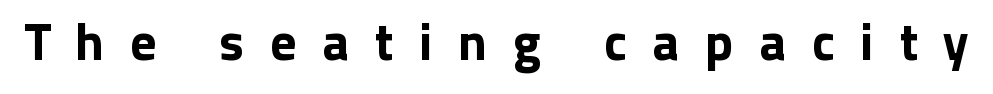
{"serif": "no", "italic": "no", "width": "normal", "stroke_contrast": "low", "x_height": "medium", "monospaced": "no", "underline": "no", "letter_spacing": "wide", "letter_spacing_em": 0.49, "glyph_px": 52}
